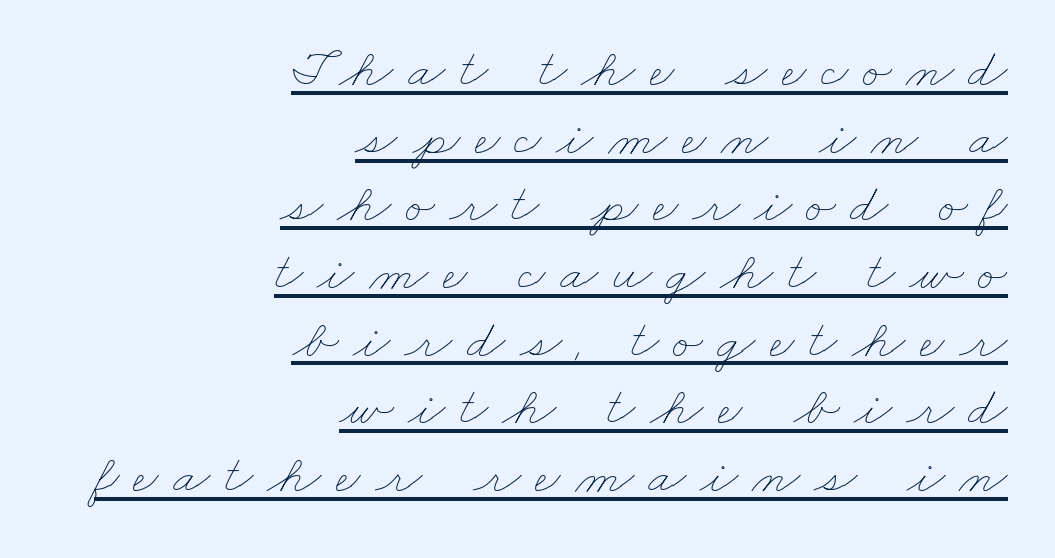
The image shows 55 px thin, wide type; set right-aligned, line spacing 1.23x, unusually wide letter spacing (+0.26 em), underlined; low stroke contrast and a small x-height.
